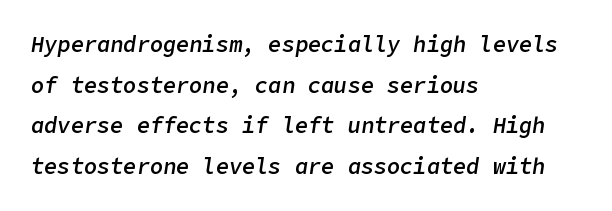
As a designer I'd log this as weight 600, semibold. The area under the type is left untouched. Posture: slanted. Caption: multi-line text, flush left, ragged right.
